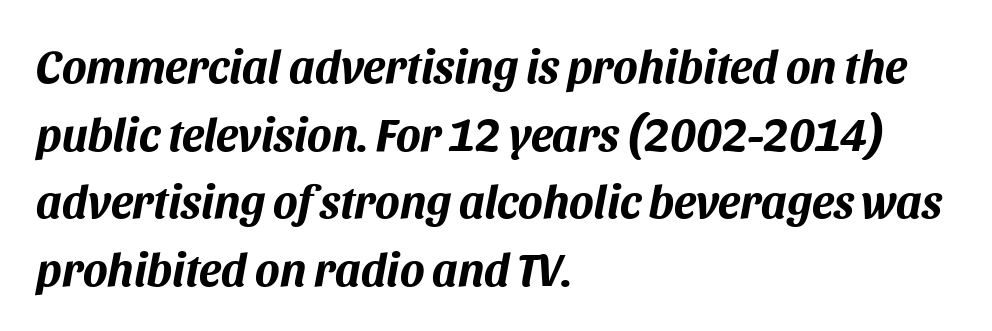
The space directly below the letters is spotless. The type is set solid horizontally, with unmodified tracking. Pretty heavy lettering here — definitely bold. Short and long lines alike share a common starting point at left. Interline gaps are of average width in this sample. Tall strokes in this sample are angled rather than plumb.
